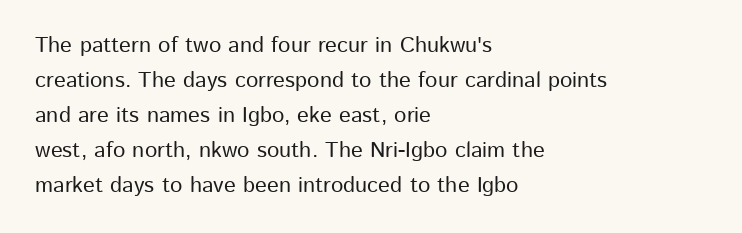
Q: Is the text italic (slanted)? A: No, it is upright.
Q: Is the text underlined? A: No.
Q: How is the paragraph aligned? A: Left-aligned.
Q: Is the spacing between letters normal or unusually wide? A: Normal.
Q: Is the spacing between lines tight, normal or loose? A: Normal.
